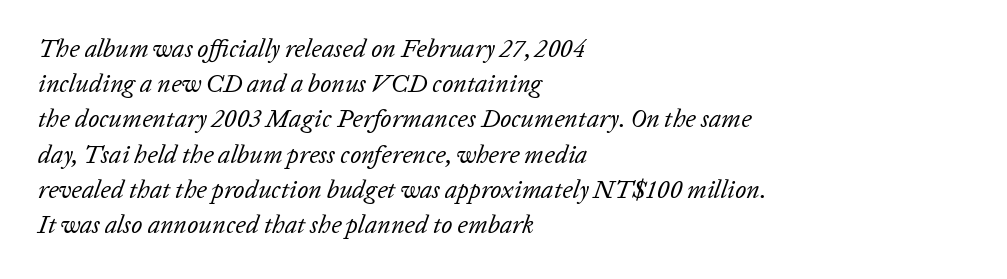
This rendering features lettering with no underline. Between one letter and the next there's only the usual sliver of space. No heavy texture on the line: the type isn't bold. Layout note: lines flush left.
